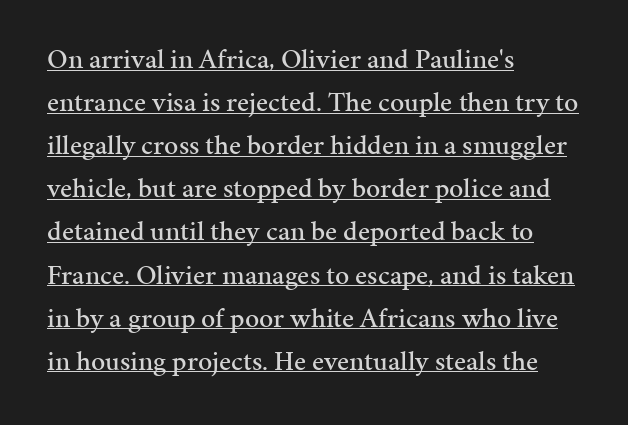
The passage shown is typeset with a serif family. Italic: no, the glyphs are upright roman. This sample uses plain, unmodified letter spacing. Leftover space on each line is placed entirely after the last word.
